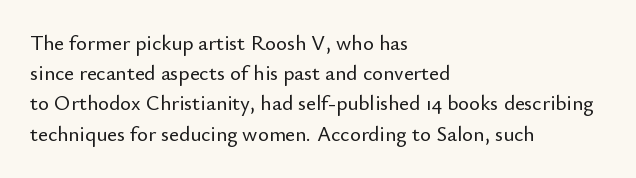
Q: Is the text italic (slanted)? A: No, it is upright.
Q: Is the text underlined? A: No.
Q: How is the paragraph aligned? A: Left-aligned.
Q: Is the spacing between letters normal or unusually wide? A: Normal.
Q: Is the spacing between lines tight, normal or loose? A: Normal.
